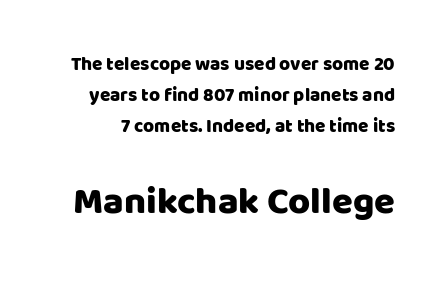
In this sample the second text group is rendered at the bigger scale. Here the designer chose a conventional face with non-uniform glyph widths. What kind of face is this? One without serifs — a sans. Italic: no, the glyphs are upright roman. Letters rest on an invisible, unmarked baseline.
